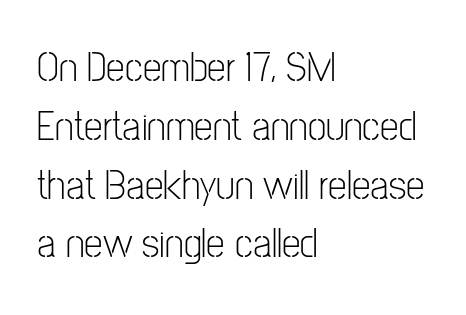
Q: Is the text bold? A: No.
Q: Is the text italic (slanted)? A: No, it is upright.
Q: Is the typeface a serif or a sans-serif typeface? A: Sans-serif.
Q: Is the text underlined? A: No.
Q: How is the paragraph aligned? A: Left-aligned.
Q: Is the spacing between letters normal or unusually wide? A: Normal.
Q: Is the spacing between lines tight, normal or loose? A: Normal.
Q: Width (condensed, normal, or wide)? A: Condensed.
Q: Stroke contrast? A: Low.
Q: x-height? A: Medium.
Q: Monospaced? A: No.
